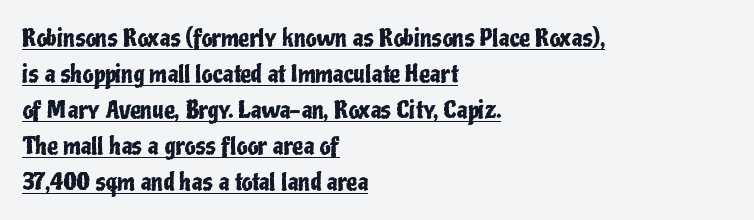
{"italic": "no", "underline": "yes", "align": "left", "line_spacing": "normal", "line_spacing_ratio": 1.5, "letter_spacing": "normal", "letter_spacing_em": 0.0, "glyph_px": 24}
